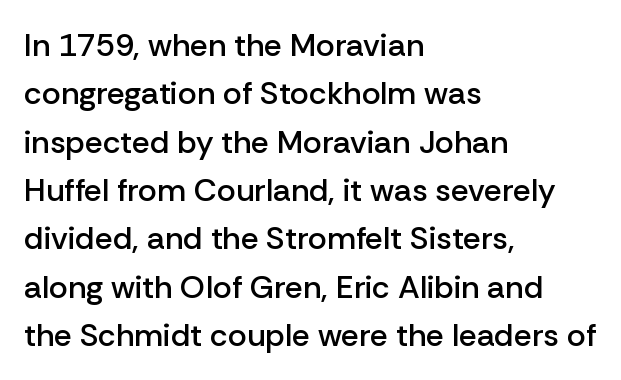
Q: Is the text bold? A: Semi-bold.
Q: Is the text italic (slanted)? A: No, it is upright.
Q: Is the typeface a serif or a sans-serif typeface? A: Sans-serif.
Q: Is the text underlined? A: No.
Q: How is the paragraph aligned? A: Left-aligned.
Q: Is the spacing between letters normal or unusually wide? A: Normal.
Q: Is the spacing between lines tight, normal or loose? A: Normal.
Q: Width (condensed, normal, or wide)? A: Normal.
Q: Stroke contrast? A: Low.
Q: x-height? A: Medium.
Q: Monospaced? A: No.
